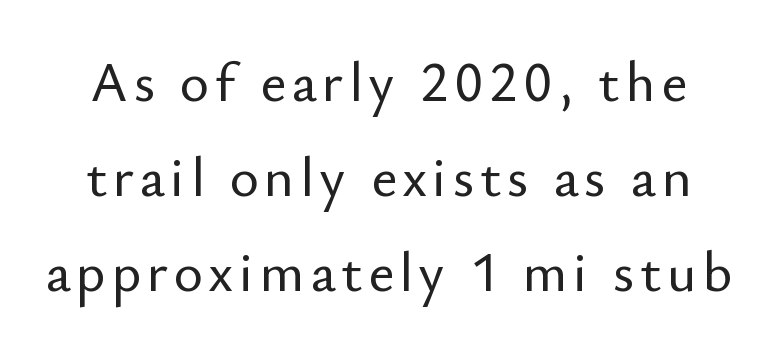
Q: Is the text italic (slanted)? A: No, it is upright.
Q: Is the typeface a serif or a sans-serif typeface? A: Sans-serif.
Q: Is the text underlined? A: No.
Q: Is the spacing between lines tight, normal or loose? A: Normal.
Q: Width (condensed, normal, or wide)? A: Normal.
Q: Stroke contrast? A: Low.
Q: x-height? A: Small.
Q: Monospaced? A: No.
